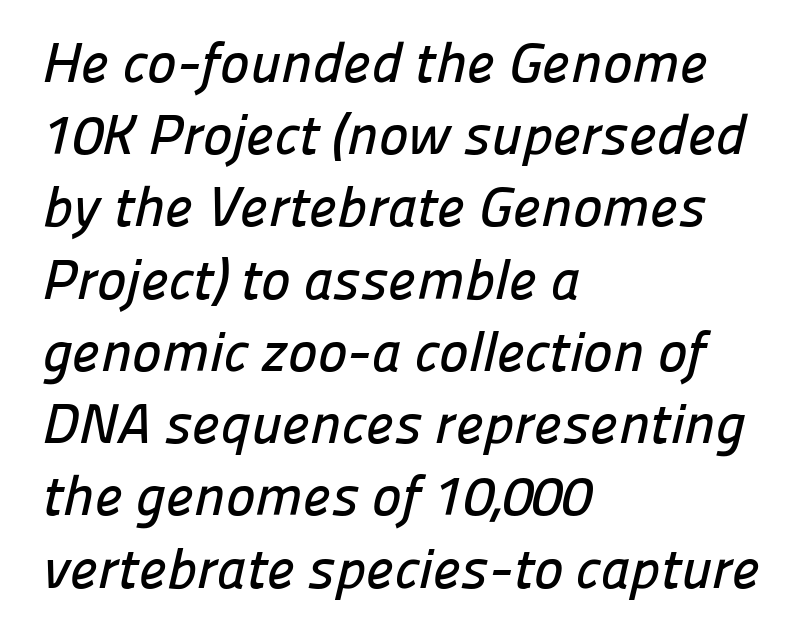
The passage shown is typed in a proportional face where columns would drift. Horizontal alignment here is leftward, the default for most running prose. Short note: letters normally spaced. Stroke terminals: plain, sans-serif.
